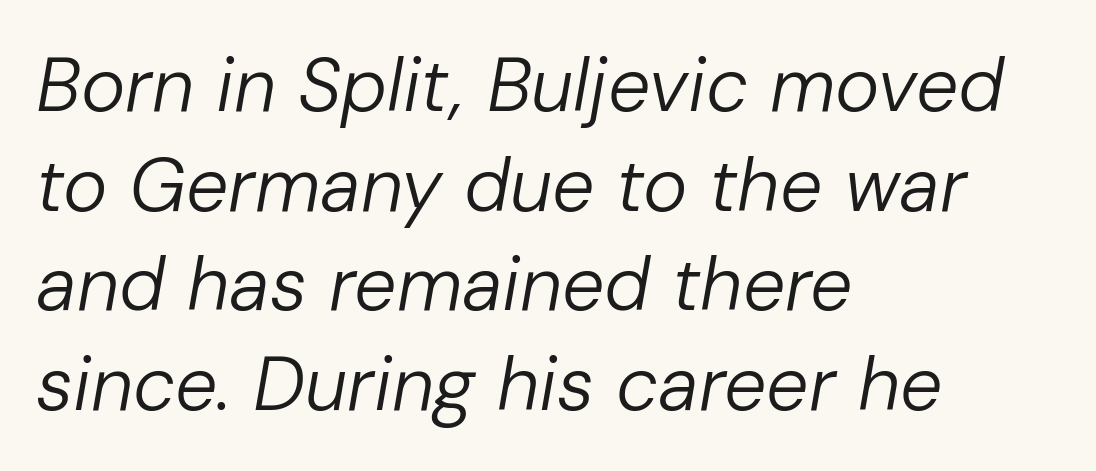
Inter-character spacing is left at the font's built-in metrics. Every character sits at an angle, as italics do. Underlining? Definitely not there. This rendering uses left alignment, leaving the right contour irregular. Weight: not bold — regular or lighter. Think of a printed novel: that variable character pitch is what you see here.
